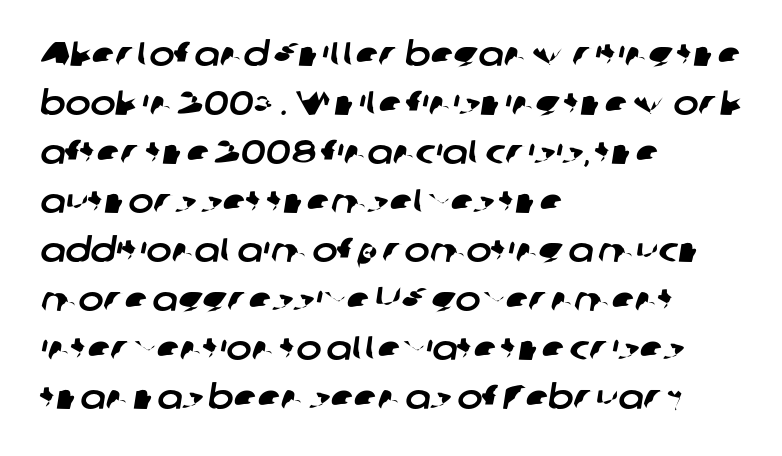
The image shows 34 px sans-serif type; set left-aligned, normal line spacing (1.44x), normal letter spacing, not underlined; low stroke contrast and a medium x-height.
